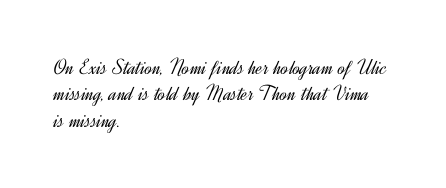
Underlining? Definitely not there. Heaviness? Minimal to ordinary, like unemphasized prose. Short note: letters normally spaced. Where is the straight margin? On the left.
